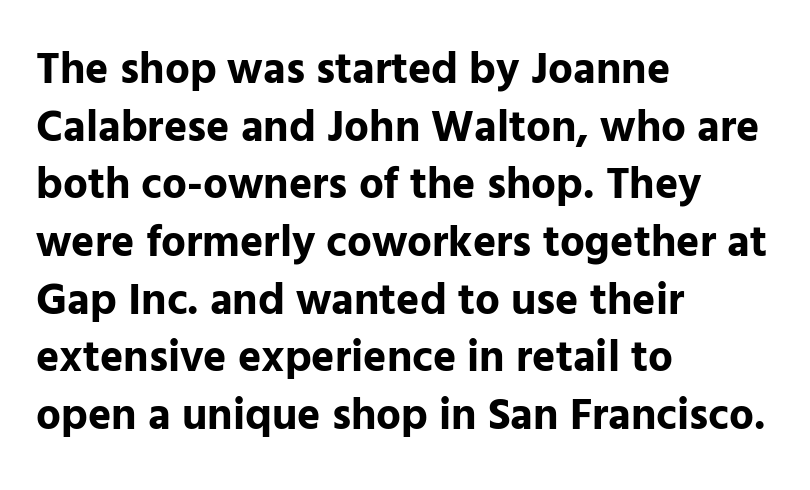
The image shows 44 px bold sans-serif type, upright; set left-aligned, normal line spacing (1.31x), normal letter spacing, not underlined; low stroke contrast and a medium x-height.
